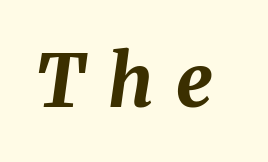
The line texture is sparse and dotted thanks to wide tracking. Strokes here are thick enough to call this a true bold. The letters are slanted; this is an italic face. Varying glyph widths throughout — classic text-font behaviour. Rule under the text: the space is simply empty.
